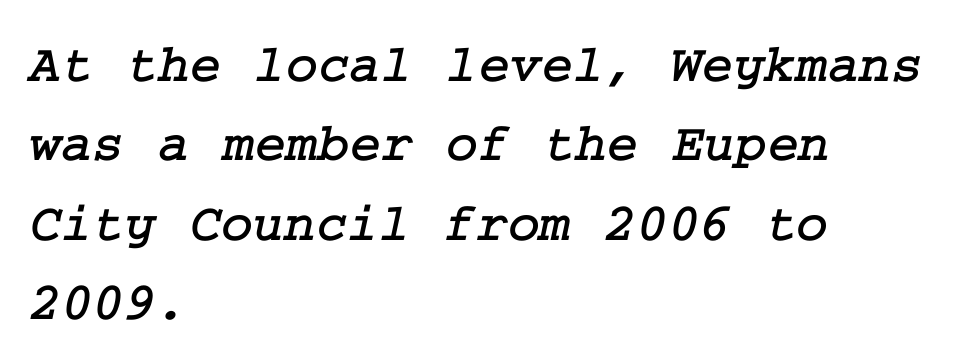
Between one letter and the next there's only the usual sliver of space. The space between consecutive lines is moderate. Has an underline been added? It has not. Typeset ragged right — the left edge is the straight one. Yep, those are serifs on the letters.
